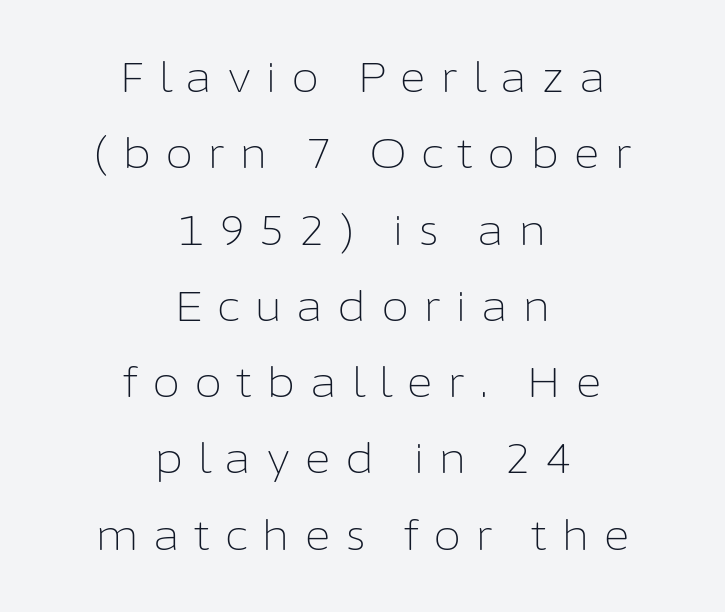
Q: Is the text bold? A: No.
Q: Is the text italic (slanted)? A: No, it is upright.
Q: Is the typeface a serif or a sans-serif typeface? A: Sans-serif.
Q: Is the text underlined? A: No.
Q: How is the paragraph aligned? A: Centered.
Q: Is the spacing between letters normal or unusually wide? A: Unusually wide.
Q: Width (condensed, normal, or wide)? A: Normal.
Q: Stroke contrast? A: Low.
Q: x-height? A: Medium.
Q: Monospaced? A: No.
